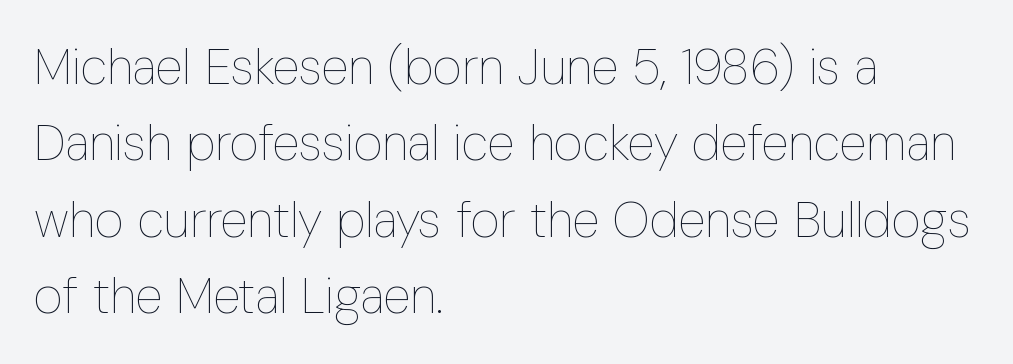
Every character sits straight up, as roman type does. Type without underlining. Varying glyph widths throughout — classic text-font behaviour. Weight class: somewhere from thin through regular. Honestly, the row spacing looks completely unremarkable. All the whitespace from short lines collects on the right.
